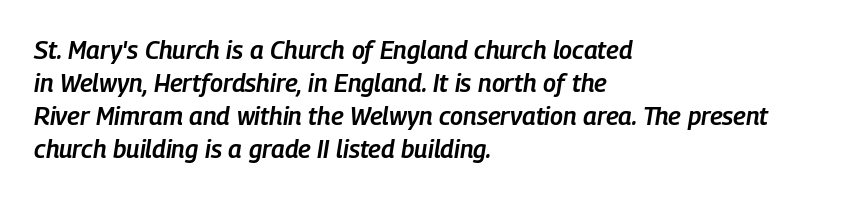
Leading matches the norm, producing a regular column. Compared with typical body copy, the letter spacing here is the same. Line beginnings align vertically; line endings do not. The words here are not underlined.
